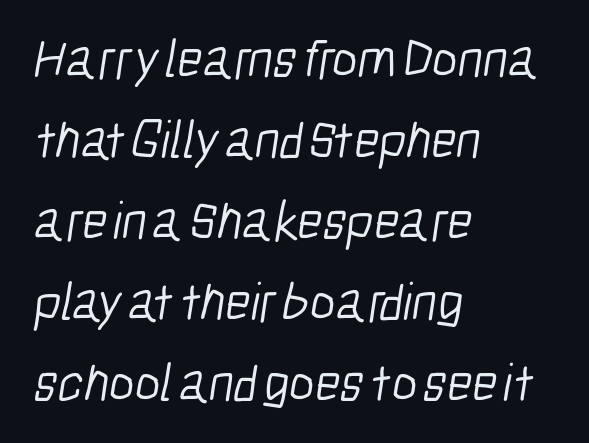
Does the type have serifs? No, each stem ends abruptly. This is not heavy type; no bold has been used. The paragraph has a hard left edge and a soft right edge. Rows of type keep a routine distance in the vertical direction.
